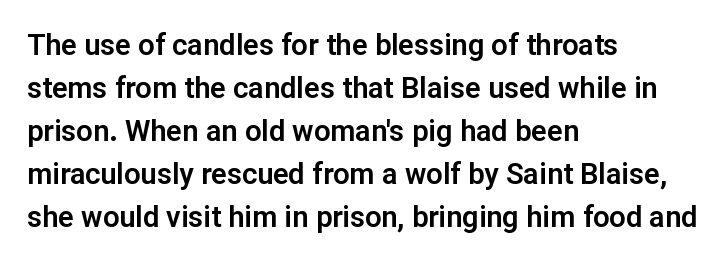
The image shows 29 px sans-serif type, upright; set left-aligned, normal line spacing (1.48x), normal letter spacing, not underlined; low stroke contrast and a medium x-height.
